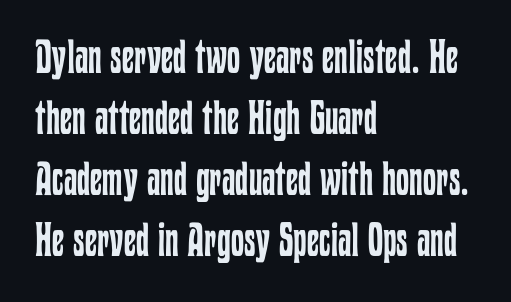
Heft: none added — not bold. Is the block centered? No — it sits flush against the left margin. Whoever set this chose a conventional vertical rhythm. Spacing verdict: proportional, widths tailored to each character. Designer's note — italics off, roman on.
